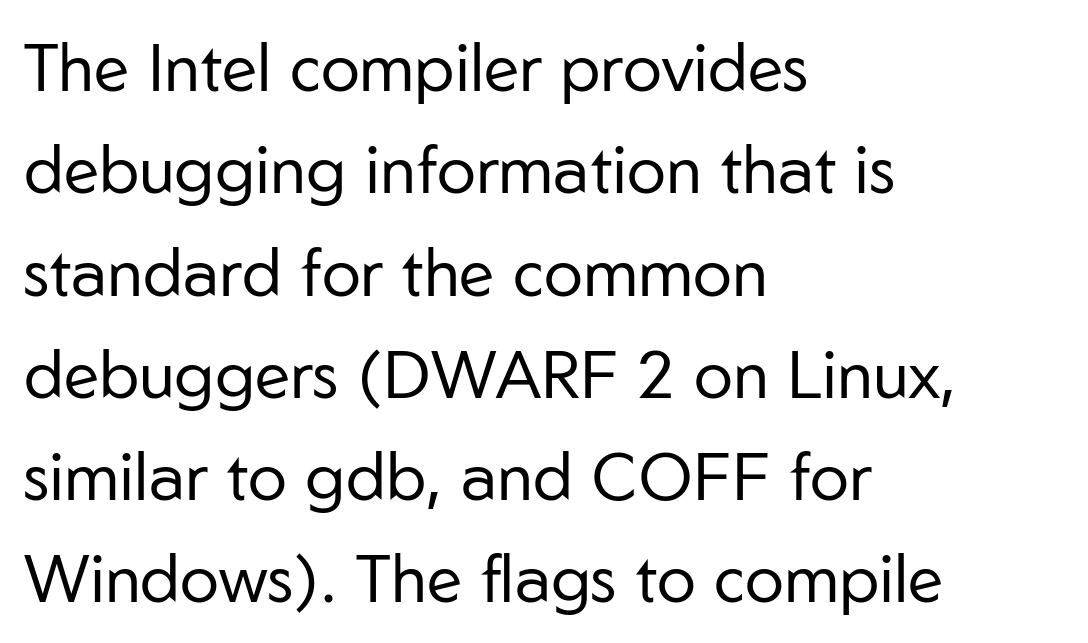
The image shows 66 px regular-weight sans-serif type, upright; set left-aligned, normal line spacing (1.55x), normal letter spacing, not underlined; low stroke contrast and a medium x-height.
